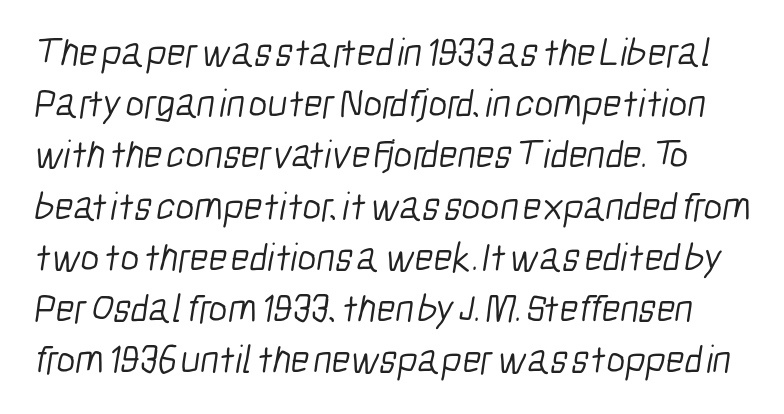
{"serif": "no", "bold": "no", "weight": "light", "width": "condensed", "stroke_contrast": "low", "x_height": "medium", "monospaced": "no", "underline": "no", "line_spacing": "normal", "line_spacing_ratio": 1.28, "letter_spacing": "normal", "letter_spacing_em": 0.0, "glyph_px": 40}
